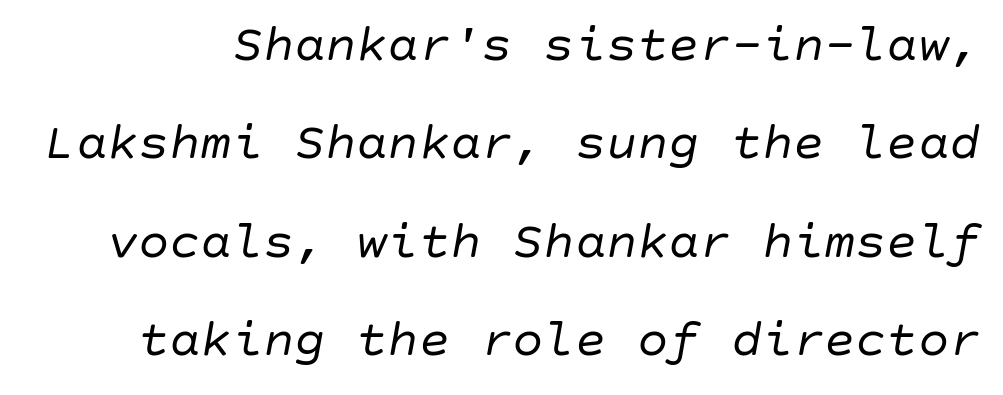
Q: Is the text bold? A: No.
Q: Is the text italic (slanted)? A: Yes, it leans right by about 10 degrees.
Q: Is the text underlined? A: No.
Q: Is the spacing between letters normal or unusually wide? A: Normal.
Q: Width (condensed, normal, or wide)? A: Normal.
Q: Stroke contrast? A: Low.
Q: x-height? A: Large.
